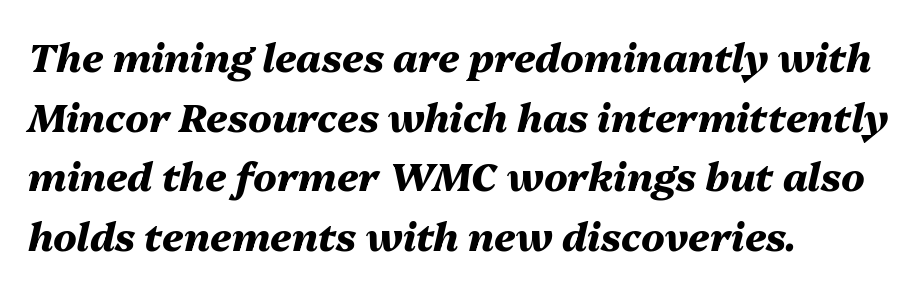
Q: Is the text bold? A: Yes.
Q: Is the text italic (slanted)? A: Yes, it leans right by about 13 degrees.
Q: Is the text underlined? A: No.
Q: How is the paragraph aligned? A: Left-aligned.
Q: Is the spacing between letters normal or unusually wide? A: Normal.
Q: Is the spacing between lines tight, normal or loose? A: Normal.
Q: Width (condensed, normal, or wide)? A: Normal.
Q: Stroke contrast? A: Medium.
Q: x-height? A: Medium.
Q: Monospaced? A: No.
